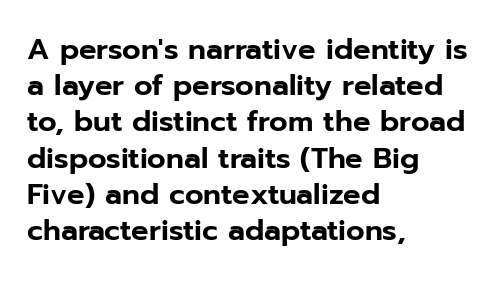
Q: Is the text italic (slanted)? A: No, it is upright.
Q: Is the typeface a serif or a sans-serif typeface? A: Sans-serif.
Q: Is the text underlined? A: No.
Q: How is the paragraph aligned? A: Left-aligned.
Q: Is the spacing between letters normal or unusually wide? A: Normal.
Q: Is the spacing between lines tight, normal or loose? A: Normal.
Q: Width (condensed, normal, or wide)? A: Normal.
Q: Stroke contrast? A: Low.
Q: x-height? A: Medium.
Q: Monospaced? A: No.
